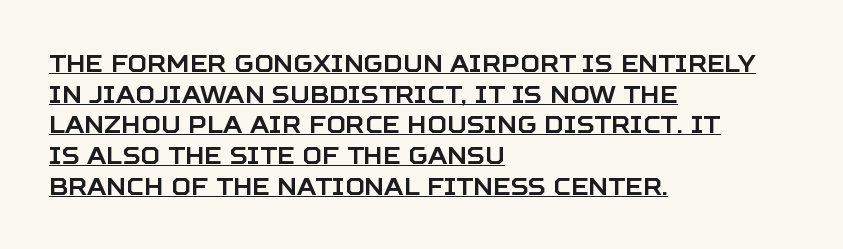
Q: Is the text italic (slanted)? A: No, it is upright.
Q: Is the text underlined? A: Yes.
Q: How is the paragraph aligned? A: Left-aligned.
Q: Is the spacing between letters normal or unusually wide? A: Normal.
Q: Is the spacing between lines tight, normal or loose? A: Normal.
